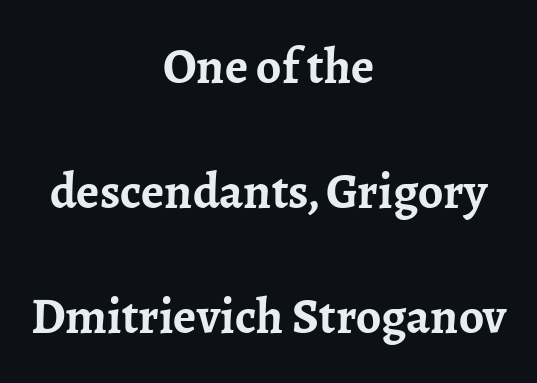
Q: Is the text bold? A: Yes.
Q: Is the text italic (slanted)? A: No, it is upright.
Q: Is the typeface a serif or a sans-serif typeface? A: Serif.
Q: Is the text underlined? A: No.
Q: How is the paragraph aligned? A: Centered.
Q: Is the spacing between letters normal or unusually wide? A: Normal.
Q: Is the spacing between lines tight, normal or loose? A: Loose.
Q: Width (condensed, normal, or wide)? A: Normal.
Q: Stroke contrast? A: Low.
Q: x-height? A: Medium.
Q: Monospaced? A: No.
